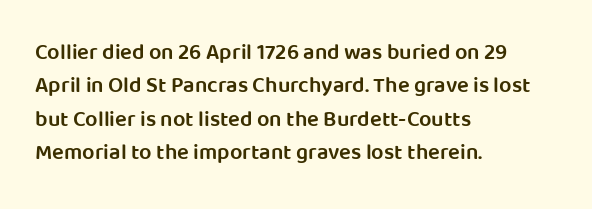
The image shows 22 px text type, upright; set left-aligned, normal line spacing (1.52x), normal letter spacing, not underlined.
